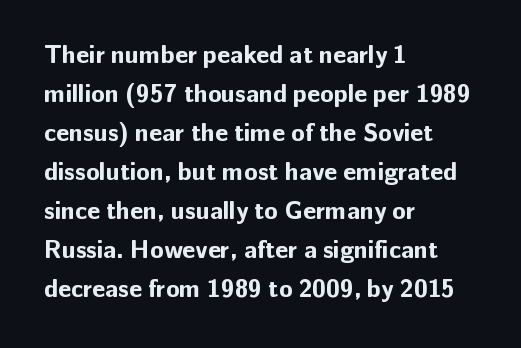
{"italic": "no", "bold": "yes", "underline": "no", "align": "left", "line_spacing": "normal", "line_spacing_ratio": 1.56, "letter_spacing": "normal", "letter_spacing_em": 0.0, "glyph_px": 25}
